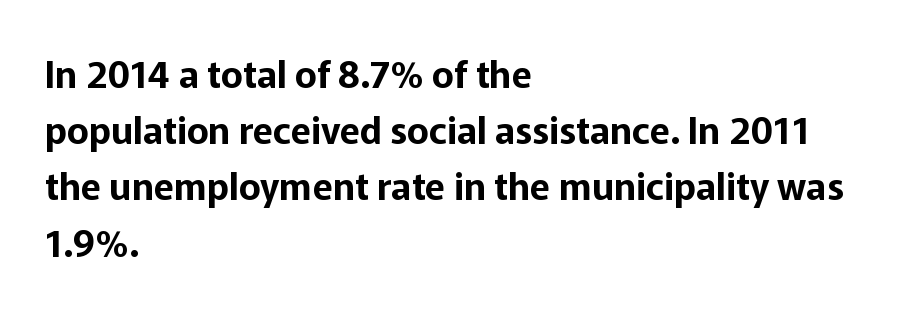
{"serif": "no", "italic": "no", "width": "normal", "stroke_contrast": "low", "x_height": "medium", "monospaced": "no", "underline": "no", "align": "left", "line_spacing": "normal", "line_spacing_ratio": 1.52, "letter_spacing": "normal", "letter_spacing_em": 0.0, "glyph_px": 37}
